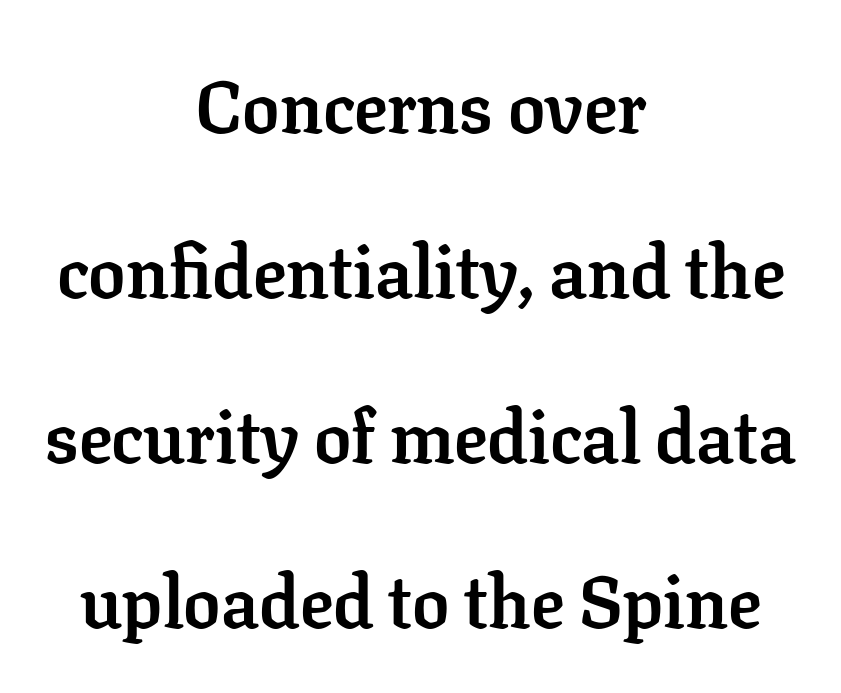
{"serif": "yes", "italic": "no", "bold": "yes", "weight": "semibold", "width": "normal", "stroke_contrast": "low", "x_height": "medium", "monospaced": "no", "underline": "no", "align": "center", "line_spacing": "loose", "line_spacing_ratio": 2.23, "letter_spacing": "normal", "letter_spacing_em": 0.0, "glyph_px": 74}
